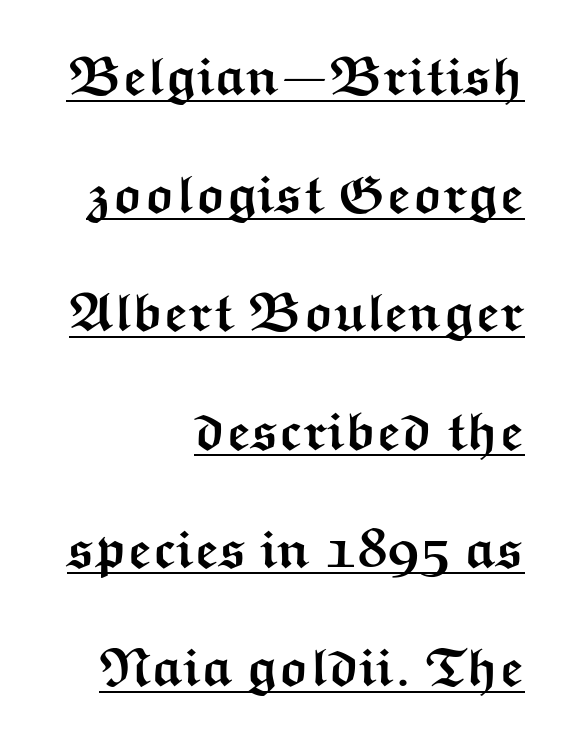
The image shows 53 px semibold, wide sans-serif type, upright; set right-aligned, loose line spacing (2.23x), normal letter spacing, underlined; medium stroke contrast and a medium x-height.
